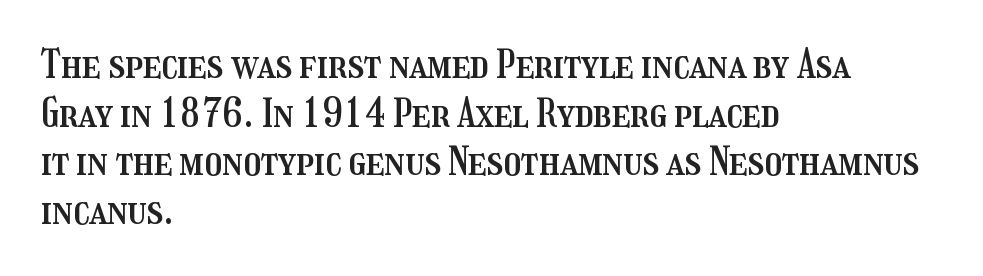
The image shows 39 px condensed type, upright; set left-aligned, normal line spacing (1.25x), normal letter spacing, not underlined; medium stroke contrast and a medium x-height.
